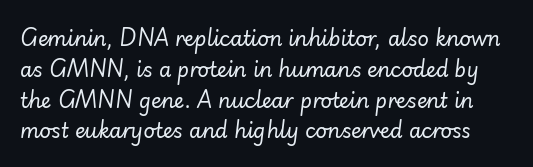
The image shows 20 px text type, italic (leaning right); set normal line spacing (1.54x), normal letter spacing, not underlined.
